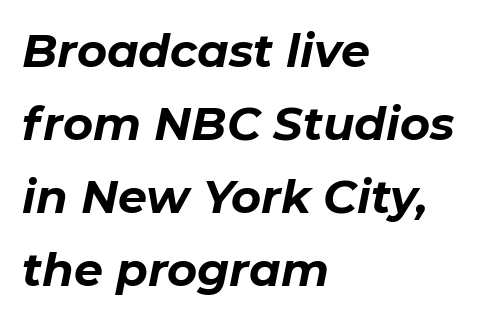
The letters advance in unequal steps, a hallmark of proportional type. The designer left line spacing at the default. A full-strength bold gives these letters their thick strokes. If you drew a line through each stem, it would be angled.
